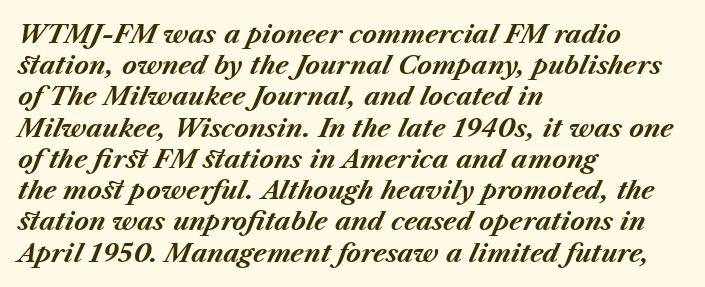
Q: Is the text bold? A: Yes.
Q: Is the text italic (slanted)? A: Yes, it leans right by about 23 degrees.
Q: Is the text underlined? A: No.
Q: How is the paragraph aligned? A: Left-aligned.
Q: Is the spacing between letters normal or unusually wide? A: Normal.
Q: Is the spacing between lines tight, normal or loose? A: Normal.
